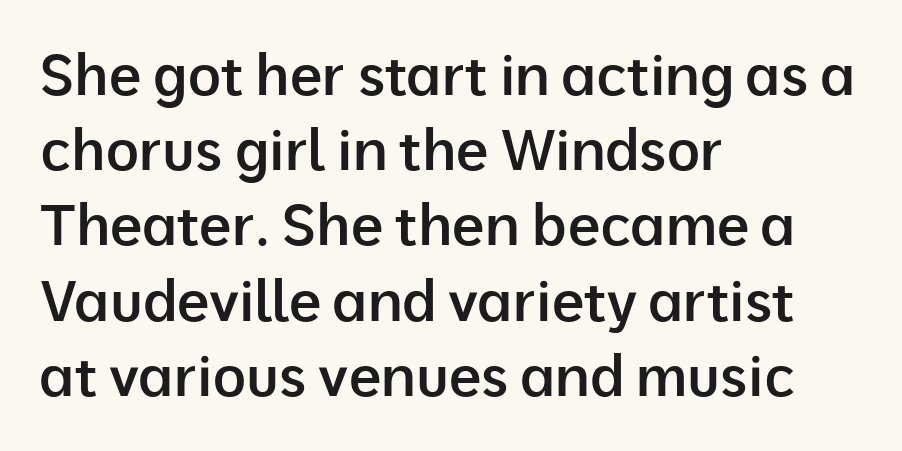
{"serif": "no", "italic": "no", "bold": "semi", "weight": "semibold", "width": "normal", "stroke_contrast": "low", "x_height": "medium", "monospaced": "no", "underline": "no", "align": "left", "line_spacing": "normal", "line_spacing_ratio": 1.32, "letter_spacing": "normal", "letter_spacing_em": 0.0, "glyph_px": 57}
